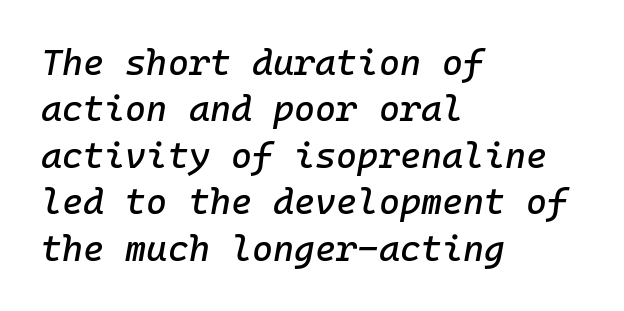
Q: Is the text italic (slanted)? A: Yes, it leans right by about 10 degrees.
Q: Is the text underlined? A: No.
Q: How is the paragraph aligned? A: Left-aligned.
Q: Is the spacing between letters normal or unusually wide? A: Normal.
Q: Is the spacing between lines tight, normal or loose? A: Normal.
Q: Width (condensed, normal, or wide)? A: Normal.
Q: Stroke contrast? A: Low.
Q: x-height? A: Medium.
Q: Monospaced? A: Yes.
